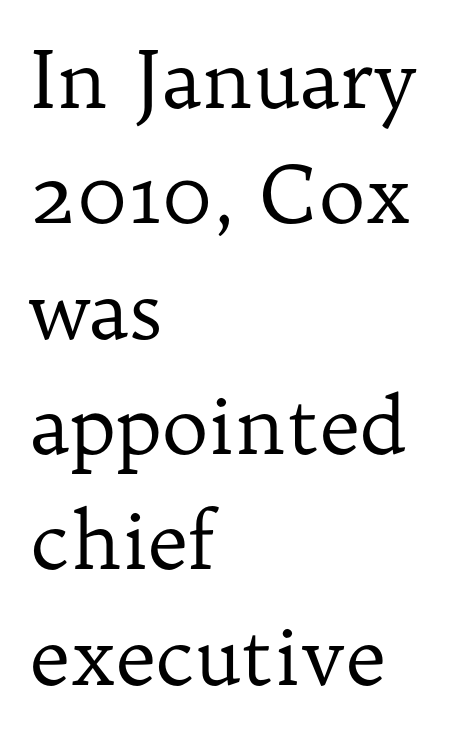
Note: serifs present on the glyphs. The font's upright variant was chosen for this text. Compared with typical body copy, the letter spacing here is the same. Proportional: the letters do not fall into vertical columns. How would I describe the line gaps? Plain and ordinary.
